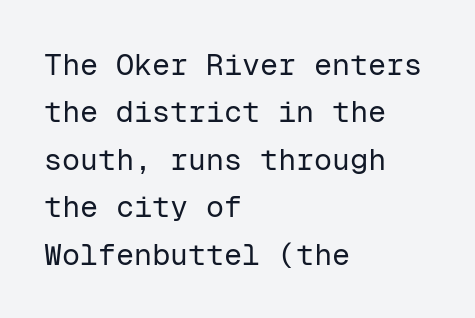
{"serif": "no", "italic": "no", "bold": "no", "weight": "regular", "width": "normal", "stroke_contrast": "low", "x_height": "medium", "monospaced": "yes", "underline": "no", "align": "left", "line_spacing": "normal", "line_spacing_ratio": 1.58, "letter_spacing": "normal", "letter_spacing_em": 0.0, "glyph_px": 30}
